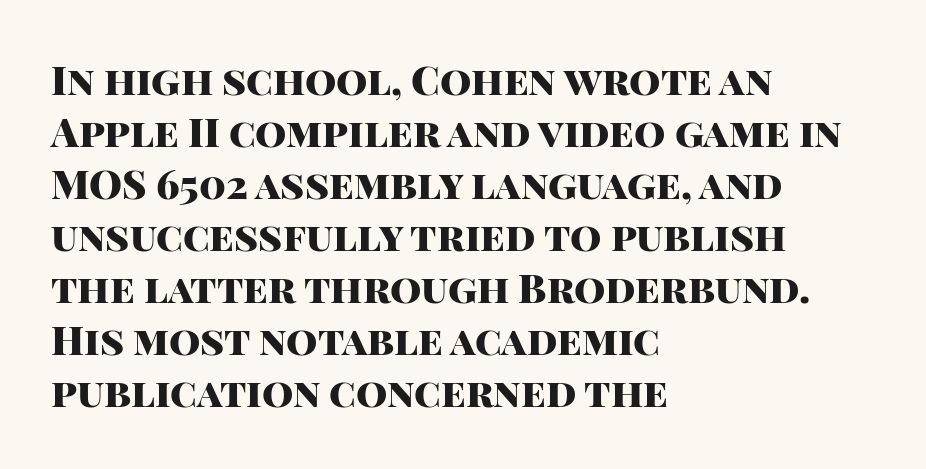
{"serif": "no", "italic": "no", "bold": "yes", "weight": "heavy", "width": "normal", "stroke_contrast": "high", "x_height": "large", "monospaced": "no", "underline": "no", "align": "left", "line_spacing": "normal", "line_spacing_ratio": 1.3, "letter_spacing": "normal", "letter_spacing_em": 0.0, "glyph_px": 40}
